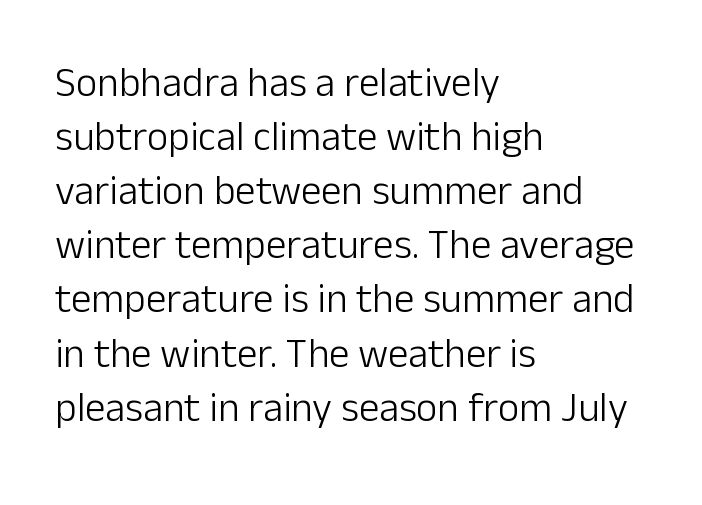
{"serif": "no", "italic": "no", "bold": "no", "weight": "light", "width": "normal", "stroke_contrast": "low", "x_height": "medium", "monospaced": "no", "underline": "no", "align": "left", "line_spacing": "normal", "line_spacing_ratio": 1.32, "letter_spacing": "normal", "letter_spacing_em": 0.0, "glyph_px": 41}
